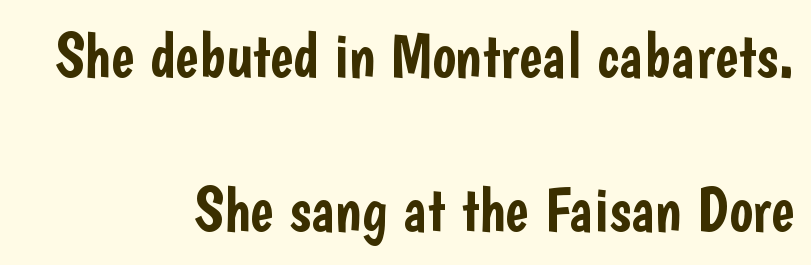
Unlike a traditional serif, this face leaves its strokes unadorned. No word sits above an underline. Honestly, the letter spacing is just normal — you wouldn't notice it. The specimen reads as upright at a glance.
